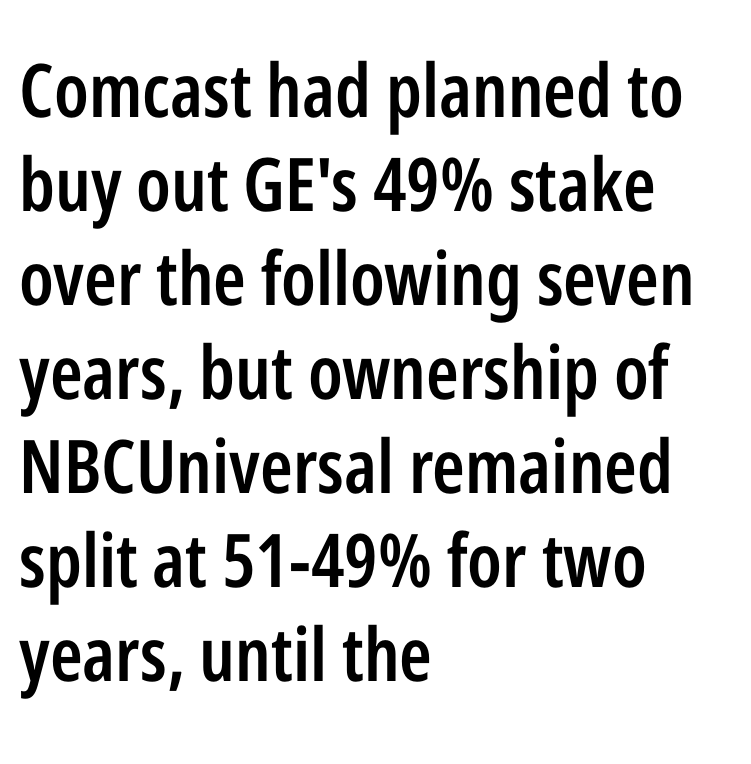
The image shows 74 px semibold, condensed sans-serif type, upright; set left-aligned, normal line spacing (1.27x), normal letter spacing, not underlined; low stroke contrast and a medium x-height.
